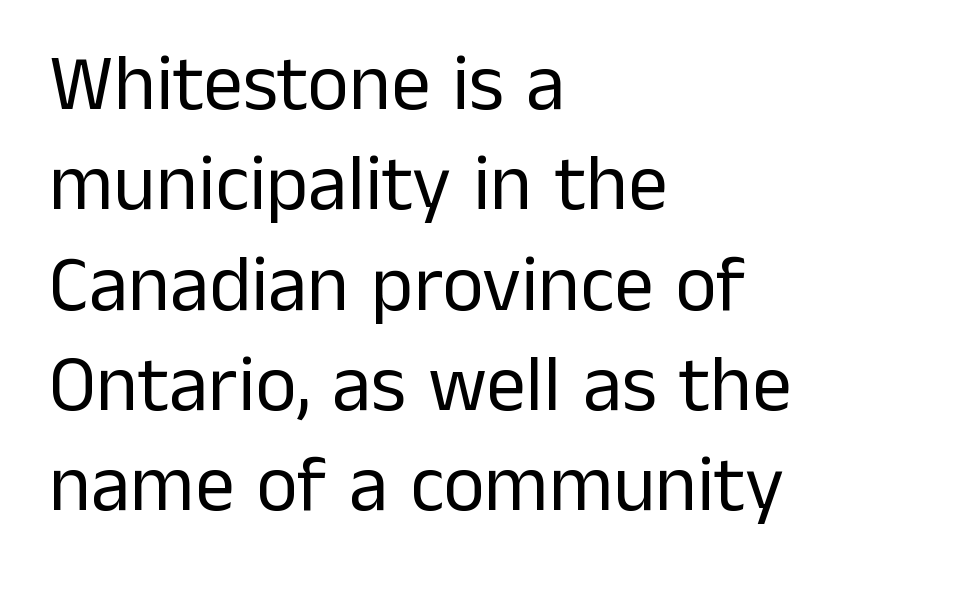
The image shows 79 px regular-weight sans-serif type, upright; set left-aligned, normal line spacing (1.27x), normal letter spacing, not underlined; low stroke contrast and a medium x-height.
